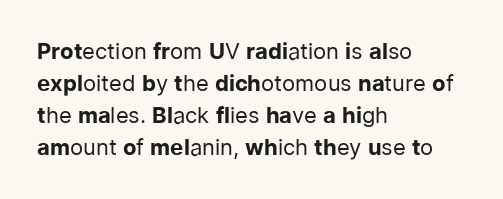
{"italic": "no", "bold": "no", "underline": "no", "align": "left", "line_spacing": "normal", "line_spacing_ratio": 1.46, "letter_spacing": "normal", "letter_spacing_em": 0.0, "glyph_px": 22}
